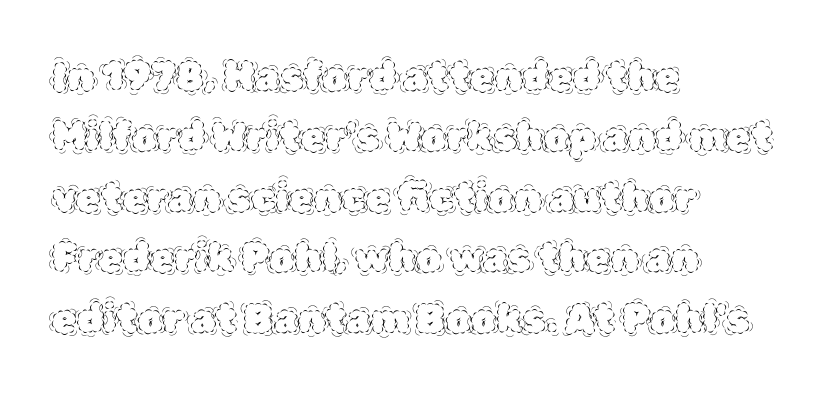
Q: Is the text bold? A: No.
Q: Is the text italic (slanted)? A: No, it is upright.
Q: Is the text underlined? A: No.
Q: How is the paragraph aligned? A: Left-aligned.
Q: Is the spacing between letters normal or unusually wide? A: Normal.
Q: Is the spacing between lines tight, normal or loose? A: Normal.
Q: Width (condensed, normal, or wide)? A: Normal.
Q: x-height? A: Large.
Q: Monospaced? A: No.
